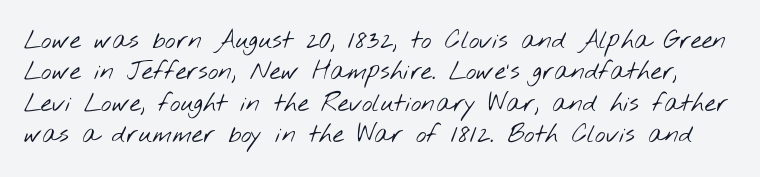
{"bold": "no", "underline": "no", "line_spacing": "normal", "line_spacing_ratio": 1.26, "letter_spacing": "normal", "letter_spacing_em": 0.0, "glyph_px": 25}
